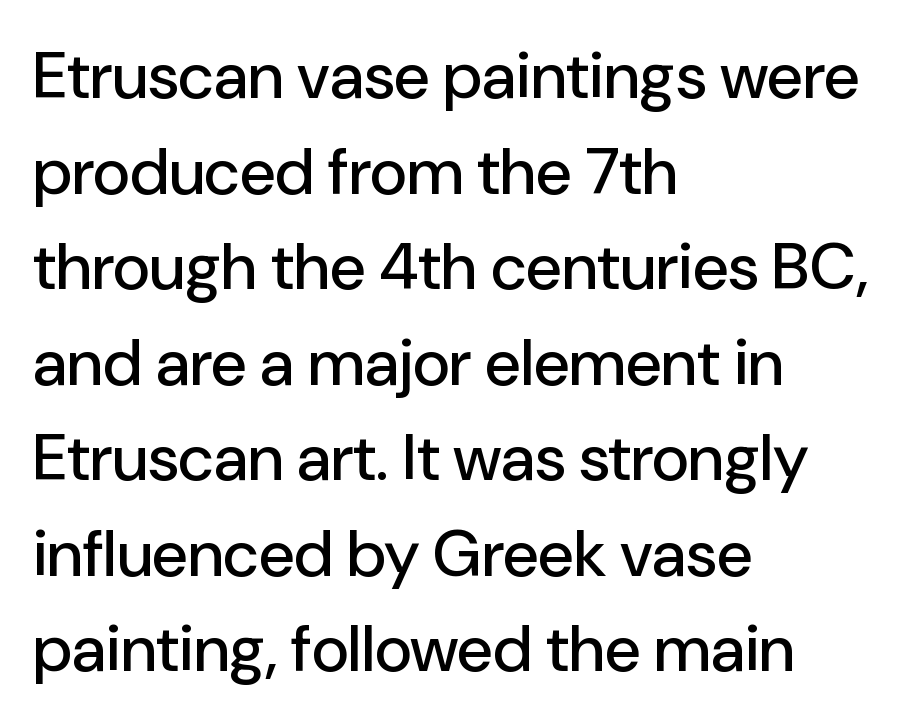
Q: Is the text italic (slanted)? A: No, it is upright.
Q: Is the typeface a serif or a sans-serif typeface? A: Sans-serif.
Q: Is the text underlined? A: No.
Q: How is the paragraph aligned? A: Left-aligned.
Q: Is the spacing between letters normal or unusually wide? A: Normal.
Q: Is the spacing between lines tight, normal or loose? A: Normal.
Q: Width (condensed, normal, or wide)? A: Normal.
Q: Stroke contrast? A: Low.
Q: x-height? A: Medium.
Q: Monospaced? A: No.
